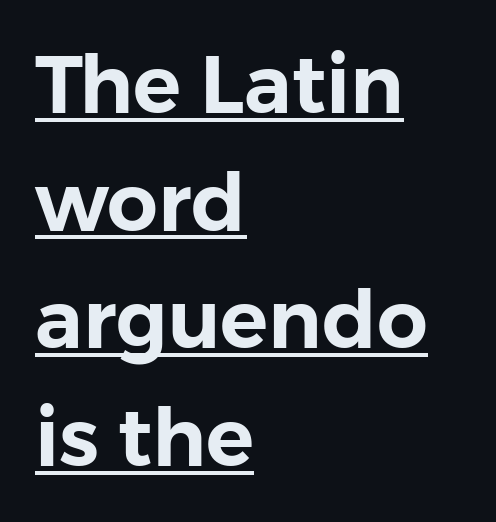
Posture: straight, roman, zero tilt. Glance below the letters and you will spot a drawn line. Look at the bottom of the vertical strokes: they stop flat, with no serifs. Note the varied advance widths — an 'i' is clearly narrower than an 'm'. Reading down the block, your eye returns to a fixed left position each line. Each new line begins a customary step beneath the previous one.
